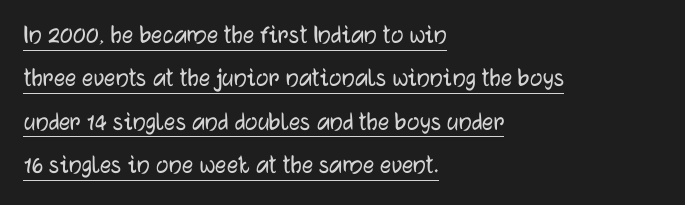
Typeset ragged right — the left edge is the straight one. Like a heading marked for emphasis, these lines bear an underscore. Each letter keeps its own natural width here, so spacing adapts to shape. Regular leading. Is this a sans? Yes — the strokes have no serifs.
